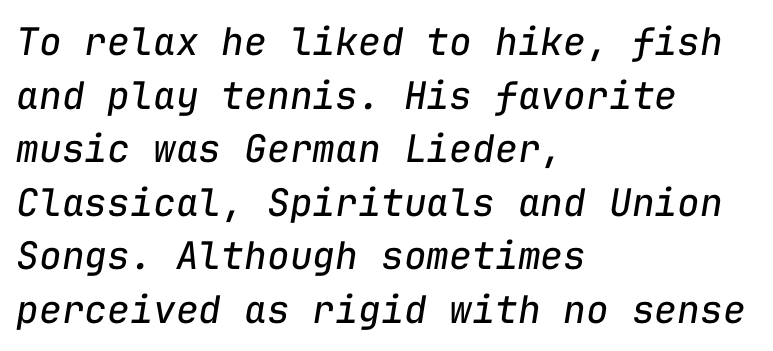
{"italic": "yes", "lean": "right", "slant_degrees": 9, "bold": "no", "weight": "regular", "width": "normal", "stroke_contrast": "low", "x_height": "medium", "monospaced": "yes", "underline": "no", "align": "left", "line_spacing": "normal", "line_spacing_ratio": 1.41, "letter_spacing": "normal", "letter_spacing_em": 0.0, "glyph_px": 38}
